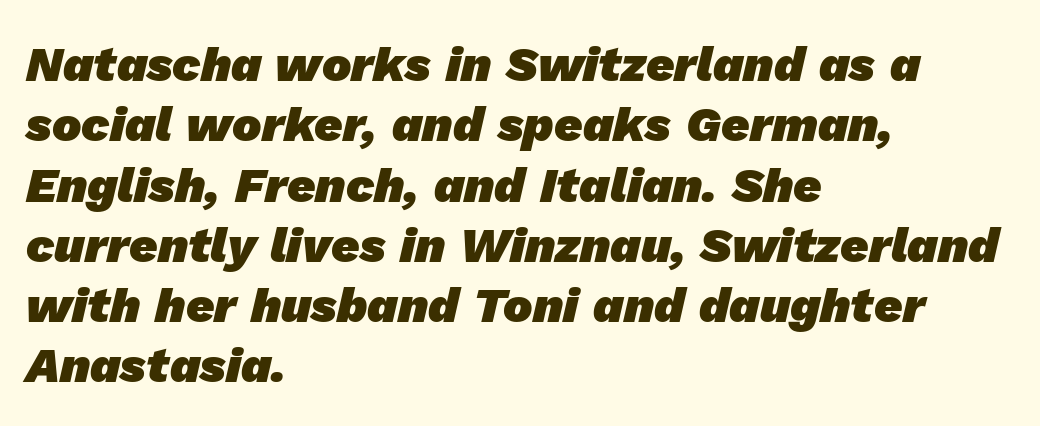
{"serif": "no", "bold": "yes", "weight": "heavy", "width": "normal", "stroke_contrast": "low", "x_height": "medium", "monospaced": "no", "underline": "no", "align": "left", "line_spacing_ratio": 1.23, "letter_spacing": "normal", "letter_spacing_em": 0.0, "glyph_px": 49}
